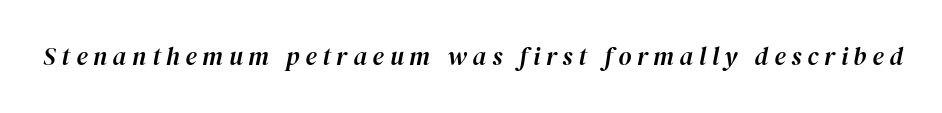
The image shows 25 px text type, italic (leaning right); set unusually wide letter spacing (+0.23 em), not underlined.
